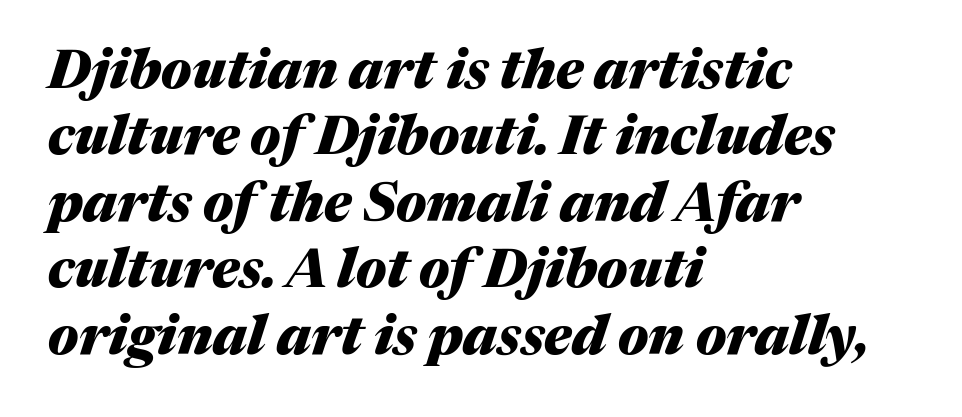
Underlining? Definitely not there. These words are printed bold, with thick strokes throughout. The rag falls on the right side of this text block. This sample has the flowing, uneven cadence of proportional lettering. Quick note: italic.
